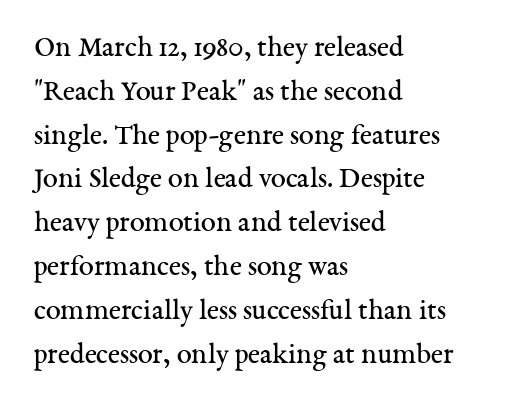
The zone under the glyphs is completely vacant. Ink coverage per letter is moderate at most. Students, observe: this is what conventionally led text looks like. Vertical strokes here are truly vertical.
